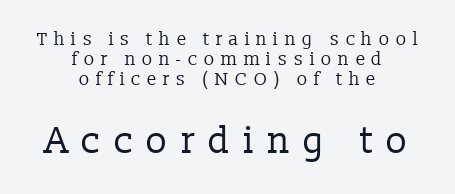
Q: Is the text bold? A: No.
Q: Is the text italic (slanted)? A: No, it is upright.
Q: Is the typeface a serif or a sans-serif typeface? A: Serif.
Q: Is the text underlined? A: No.
Q: How is the paragraph aligned? A: Centered.
Q: Is the spacing between letters normal or unusually wide? A: Unusually wide.
Q: Is the spacing between lines tight, normal or loose? A: Tight.
Q: Which block of text is set in a larger size, the first (top) or the second (bottom)? A: The second (bottom) one.
Q: Width (condensed, normal, or wide)? A: Normal.
Q: Stroke contrast? A: Low.
Q: x-height? A: Medium.
Q: Monospaced? A: No.
